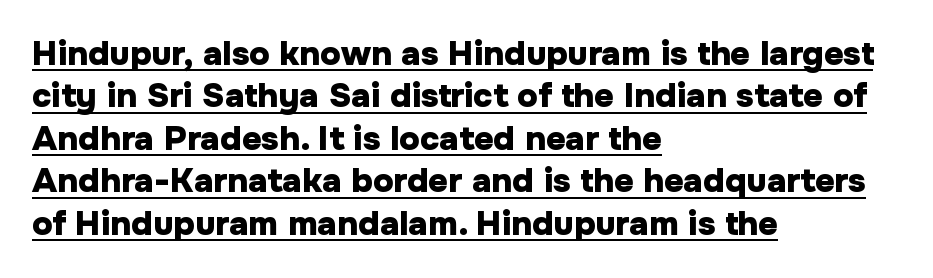
{"serif": "no", "italic": "no", "bold": "yes", "weight": "heavy", "width": "normal", "stroke_contrast": "low", "x_height": "medium", "monospaced": "no", "underline": "yes", "align": "left", "line_spacing": "normal", "line_spacing_ratio": 1.25, "letter_spacing": "normal", "letter_spacing_em": 0.0, "glyph_px": 34}
